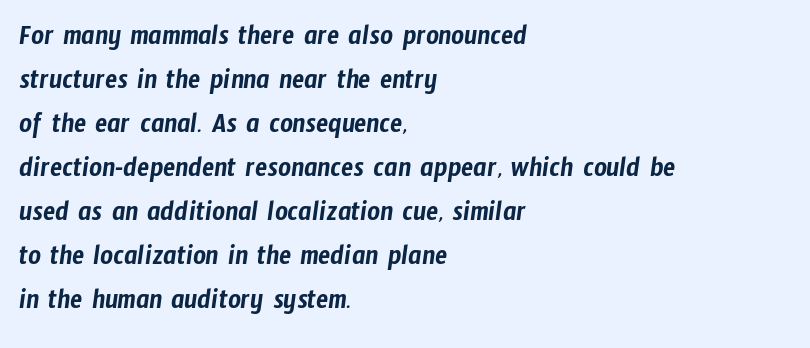
Q: Is the typeface a serif or a sans-serif typeface? A: Sans-serif.
Q: Is the text underlined? A: No.
Q: How is the paragraph aligned? A: Left-aligned.
Q: Is the spacing between letters normal or unusually wide? A: Normal.
Q: Is the spacing between lines tight, normal or loose? A: Normal.
Q: Width (condensed, normal, or wide)? A: Condensed.
Q: Stroke contrast? A: Low.
Q: x-height? A: Medium.
Q: Monospaced? A: No.
